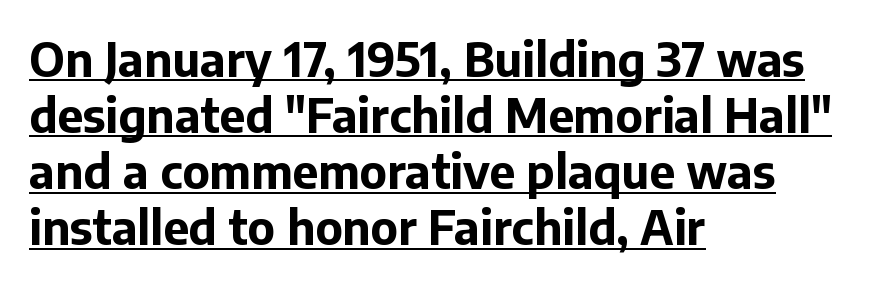
Q: Is the text bold? A: Yes.
Q: Is the text italic (slanted)? A: No, it is upright.
Q: Is the typeface a serif or a sans-serif typeface? A: Sans-serif.
Q: Is the text underlined? A: Yes.
Q: How is the paragraph aligned? A: Left-aligned.
Q: Is the spacing between letters normal or unusually wide? A: Normal.
Q: Width (condensed, normal, or wide)? A: Normal.
Q: Stroke contrast? A: Low.
Q: x-height? A: Medium.
Q: Monospaced? A: No.
